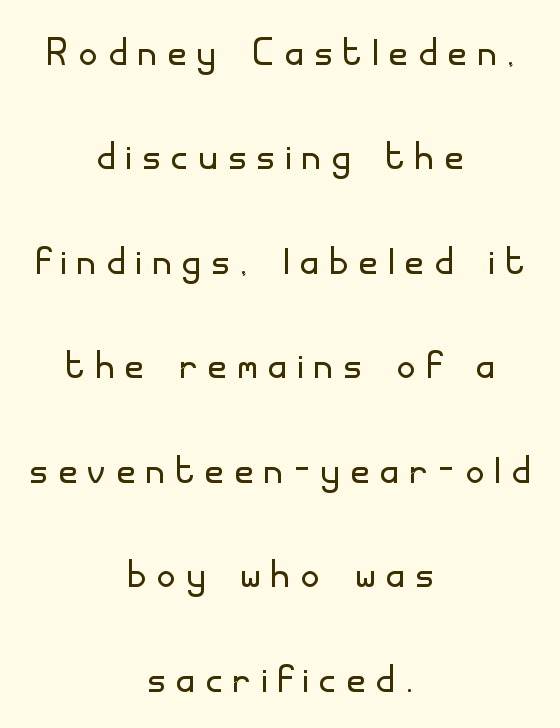
The image shows 50 px light sans-serif type, upright; set centered, loose line spacing (2.09x), unusually wide letter spacing (+0.23 em), not underlined; low stroke contrast and a small x-height.
